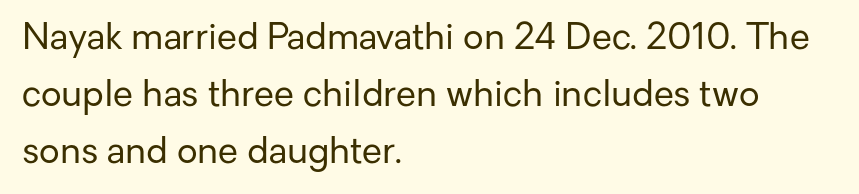
Q: Is the text bold? A: No.
Q: Is the text italic (slanted)? A: No, it is upright.
Q: Is the typeface a serif or a sans-serif typeface? A: Sans-serif.
Q: Is the text underlined? A: No.
Q: How is the paragraph aligned? A: Left-aligned.
Q: Is the spacing between letters normal or unusually wide? A: Normal.
Q: Is the spacing between lines tight, normal or loose? A: Normal.
Q: Width (condensed, normal, or wide)? A: Normal.
Q: Stroke contrast? A: Low.
Q: x-height? A: Medium.
Q: Monospaced? A: No.
